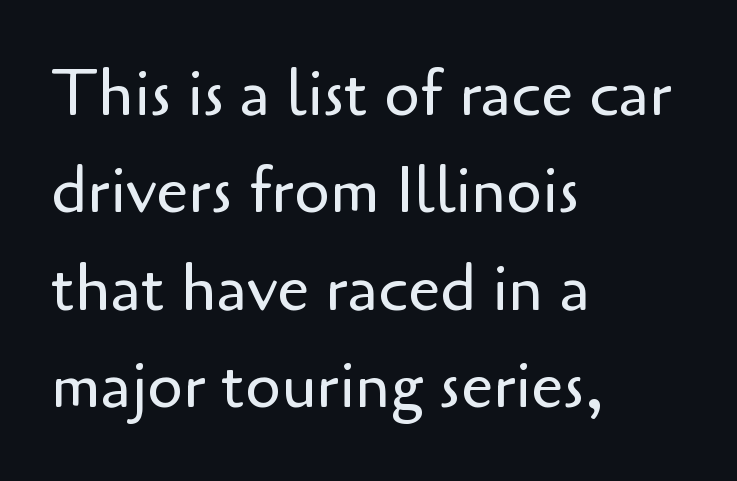
Q: Is the text bold? A: No.
Q: Is the text italic (slanted)? A: No, it is upright.
Q: Is the typeface a serif or a sans-serif typeface? A: Sans-serif.
Q: Is the text underlined? A: No.
Q: How is the paragraph aligned? A: Left-aligned.
Q: Is the spacing between letters normal or unusually wide? A: Normal.
Q: Is the spacing between lines tight, normal or loose? A: Normal.
Q: Width (condensed, normal, or wide)? A: Normal.
Q: Stroke contrast? A: Low.
Q: x-height? A: Small.
Q: Monospaced? A: No.
